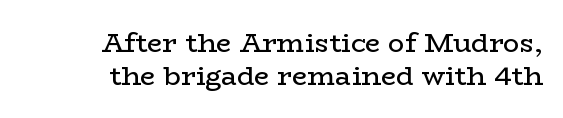
The image shows 27 px text type, upright; set right-aligned, line spacing 1.22x, normal letter spacing, not underlined.
